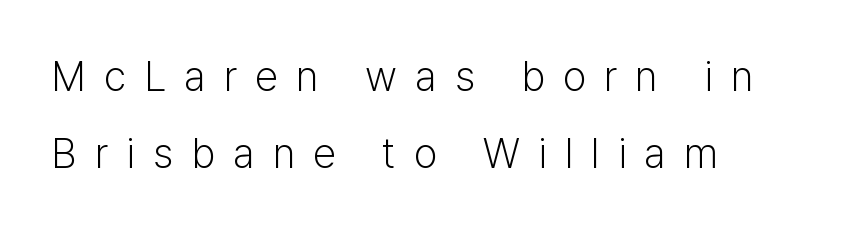
{"serif": "no", "italic": "no", "bold": "no", "weight": "light", "width": "normal", "stroke_contrast": "low", "x_height": "medium", "monospaced": "no", "underline": "no", "align": "left", "line_spacing_ratio": 1.83, "letter_spacing": "wide", "letter_spacing_em": 0.43, "glyph_px": 42}
